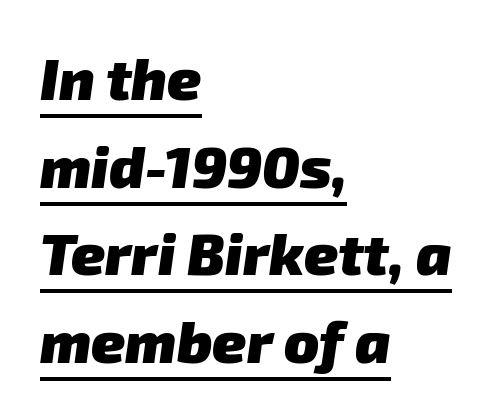
Q: Is the text bold? A: Yes.
Q: Is the typeface a serif or a sans-serif typeface? A: Sans-serif.
Q: Is the text underlined? A: Yes.
Q: How is the paragraph aligned? A: Left-aligned.
Q: Is the spacing between letters normal or unusually wide? A: Normal.
Q: Is the spacing between lines tight, normal or loose? A: Normal.
Q: Width (condensed, normal, or wide)? A: Normal.
Q: Stroke contrast? A: Low.
Q: x-height? A: Medium.
Q: Monospaced? A: No.
